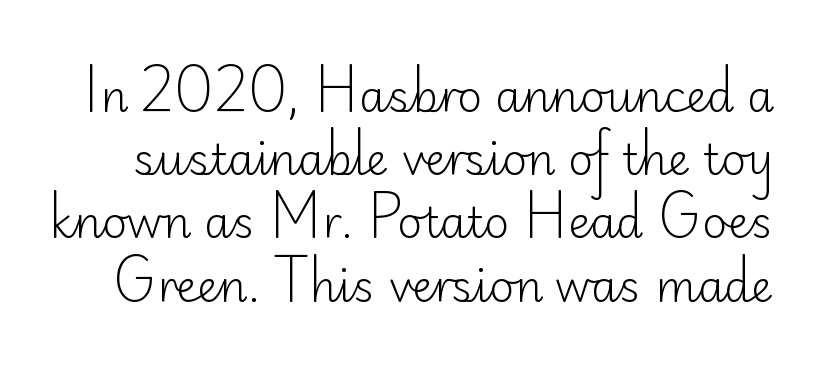
The image shows 43 px light sans-serif type, upright; set normal line spacing (1.47x), normal letter spacing, not underlined; low stroke contrast and a small x-height.
